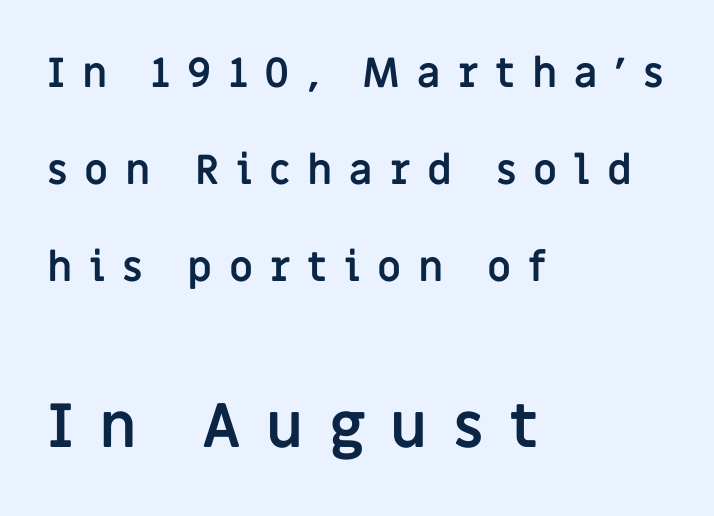
Q: Is the text bold? A: Yes.
Q: Is the text italic (slanted)? A: No, it is upright.
Q: Is the typeface a serif or a sans-serif typeface? A: Sans-serif.
Q: Is the text underlined? A: No.
Q: How is the paragraph aligned? A: Left-aligned.
Q: Is the spacing between letters normal or unusually wide? A: Unusually wide.
Q: Is the spacing between lines tight, normal or loose? A: Loose.
Q: Which block of text is set in a larger size, the first (top) or the second (bottom)? A: The second (bottom) one.
Q: Width (condensed, normal, or wide)? A: Normal.
Q: Stroke contrast? A: Low.
Q: x-height? A: Large.
Q: Monospaced? A: No.
